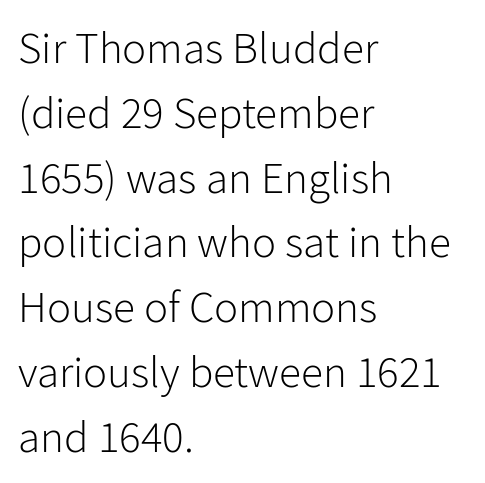
Alignment: flush left. In terms of letterspacing, this is plain default setting. Letterform terminals end flat and unadorned throughout the passage. In terms of posture, this sample is upright.
